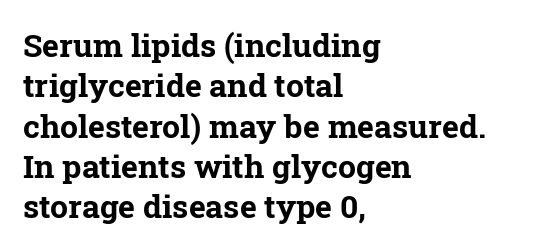
{"serif": "yes", "italic": "no", "bold": "yes", "weight": "bold", "width": "normal", "stroke_contrast": "low", "x_height": "medium", "monospaced": "no", "underline": "no", "align": "left", "line_spacing": "normal", "line_spacing_ratio": 1.26, "letter_spacing": "normal", "letter_spacing_em": 0.0, "glyph_px": 32}
